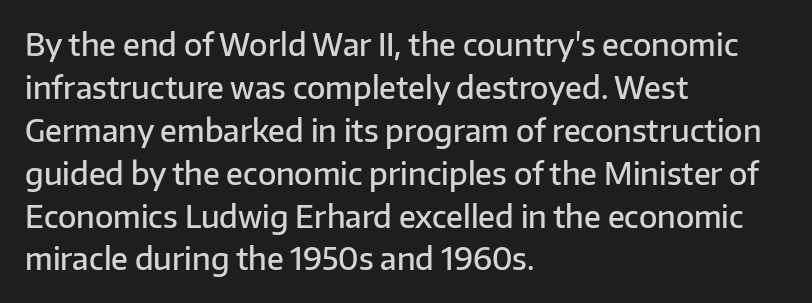
{"serif": "no", "italic": "no", "bold": "semi", "weight": "semibold", "width": "normal", "stroke_contrast": "low", "x_height": "medium", "monospaced": "no", "underline": "no", "align": "left", "line_spacing": "normal", "line_spacing_ratio": 1.43, "letter_spacing": "normal", "letter_spacing_em": 0.0, "glyph_px": 30}
